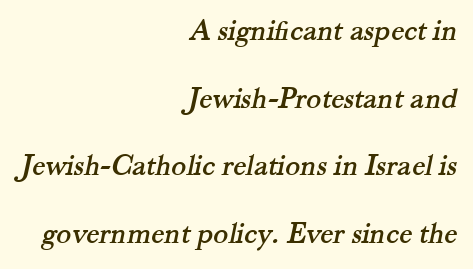
Each word holds together tightly as a unit, with standard inter-letter gaps. Character widths vary here, with narrow letters taking less room than wide ones. Type style note: has serifs. Vertically, the passage feels expansive, rows floating well apart. Each line ends at the same right margin while the left side varies. Check the space under the baseline: it is left empty.
